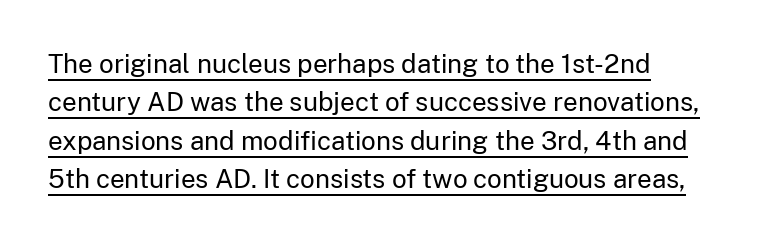
Q: Is the text bold? A: No.
Q: Is the text italic (slanted)? A: No, it is upright.
Q: Is the text underlined? A: Yes.
Q: How is the paragraph aligned? A: Left-aligned.
Q: Is the spacing between letters normal or unusually wide? A: Normal.
Q: Is the spacing between lines tight, normal or loose? A: Normal.
